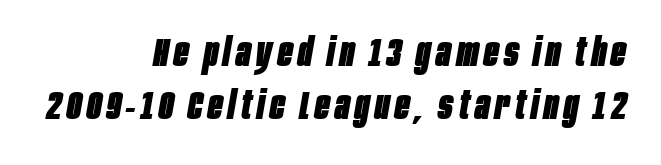
Q: Is the text bold? A: Yes.
Q: Is the text italic (slanted)? A: Yes, it leans right by about 10 degrees.
Q: Is the text underlined? A: No.
Q: How is the paragraph aligned? A: Right-aligned.
Q: Is the spacing between lines tight, normal or loose? A: Normal.
Q: Width (condensed, normal, or wide)? A: Condensed.
Q: Stroke contrast? A: Low.
Q: x-height? A: Large.
Q: Monospaced? A: No.
